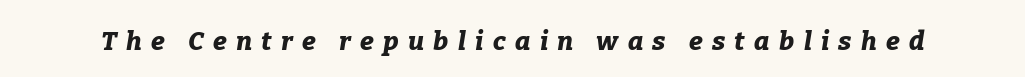
{"italic": "yes", "lean": "right", "slant_degrees": 9, "bold": "yes", "underline": "no", "letter_spacing": "wide", "letter_spacing_em": 0.36, "glyph_px": 26}
